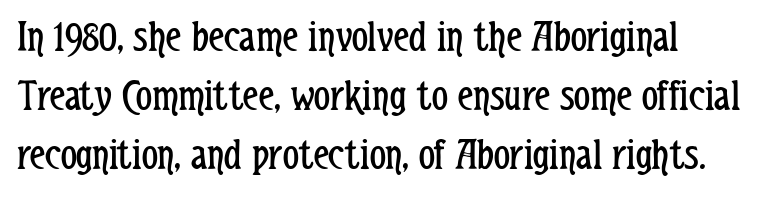
{"serif": "no", "italic": "no", "bold": "no", "weight": "regular", "width": "condensed", "stroke_contrast": "low", "x_height": "medium", "monospaced": "no", "underline": "no", "align": "left", "line_spacing": "normal", "line_spacing_ratio": 1.31, "letter_spacing": "normal", "letter_spacing_em": 0.0, "glyph_px": 45}
